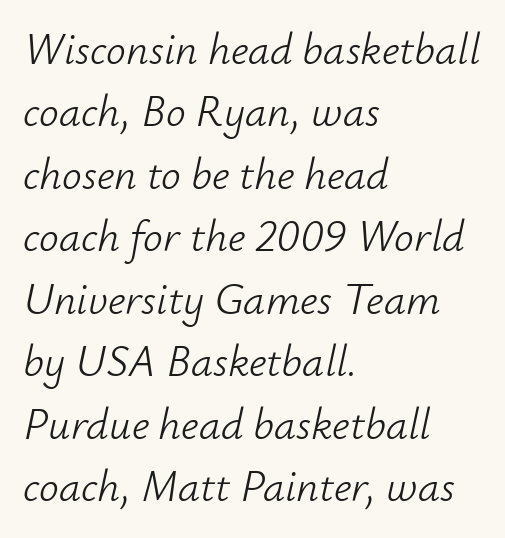
Observe the ordinary spacing: letters are neighbours, not strangers. Underlining? Definitely not there. The weight would be labelled regular, book, light, or lighter still. The face used here has a pronounced slope to its letters. Leftover space on each line is placed entirely after the last word.
